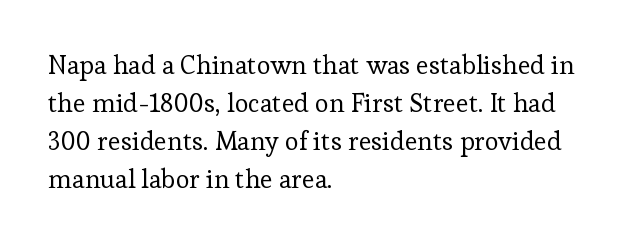
{"italic": "no", "bold": "no", "underline": "no", "align": "left", "line_spacing": "normal", "line_spacing_ratio": 1.46, "letter_spacing": "normal", "letter_spacing_em": 0.0, "glyph_px": 26}
